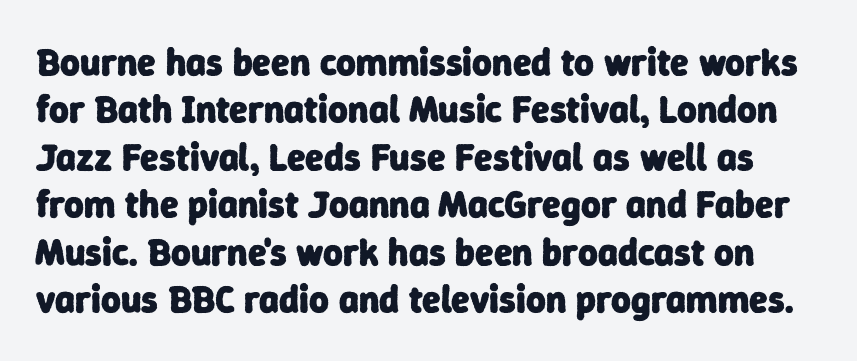
Its strokes are broad and dark, the hallmark of bold type. The passage shown is typed in a proportional face where columns would drift. Beneath every word, the page is bare. Nothing sits at the stroke ends, so this counts as sans-serif. The passage shown has conventional tracking throughout. The passage shown stacks its lines at a standard gap.
